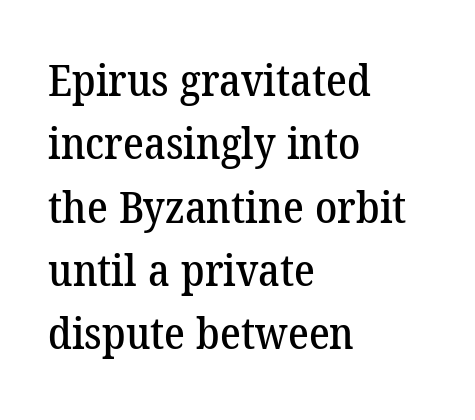
Q: Is the typeface a serif or a sans-serif typeface? A: Serif.
Q: Is the text underlined? A: No.
Q: How is the paragraph aligned? A: Left-aligned.
Q: Is the spacing between letters normal or unusually wide? A: Normal.
Q: Is the spacing between lines tight, normal or loose? A: Normal.
Q: Width (condensed, normal, or wide)? A: Normal.
Q: Stroke contrast? A: Low.
Q: x-height? A: Medium.
Q: Monospaced? A: No.
